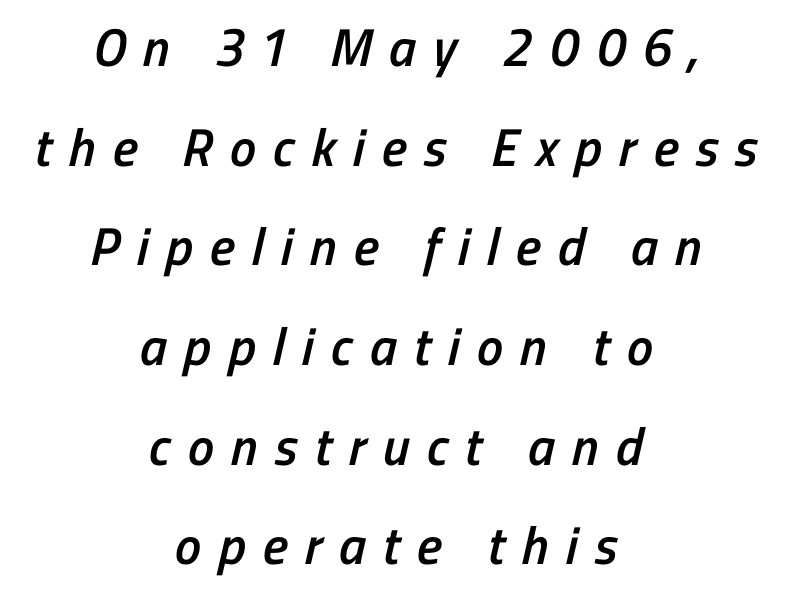
{"serif": "no", "bold": "semi", "weight": "semibold", "width": "condensed", "stroke_contrast": "low", "x_height": "medium", "monospaced": "no", "underline": "no", "align": "center", "line_spacing_ratio": 1.88, "letter_spacing": "wide", "letter_spacing_em": 0.32, "glyph_px": 53}
